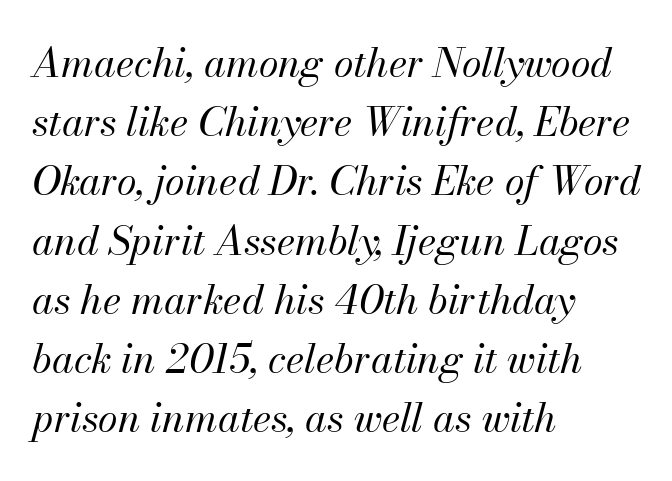
Q: Is the text bold? A: No.
Q: Is the text italic (slanted)? A: Yes, it leans right by about 13 degrees.
Q: Is the text underlined? A: No.
Q: How is the paragraph aligned? A: Left-aligned.
Q: Is the spacing between letters normal or unusually wide? A: Normal.
Q: Is the spacing between lines tight, normal or loose? A: Normal.
Q: Width (condensed, normal, or wide)? A: Normal.
Q: Stroke contrast? A: Medium.
Q: x-height? A: Small.
Q: Monospaced? A: No.
